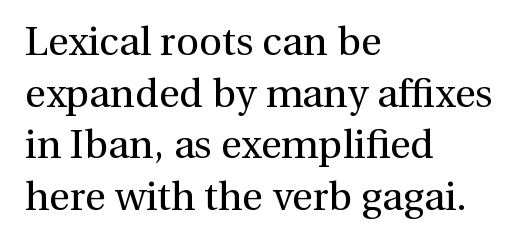
Q: Is the text bold? A: No.
Q: Is the text italic (slanted)? A: No, it is upright.
Q: Is the typeface a serif or a sans-serif typeface? A: Serif.
Q: Is the text underlined? A: No.
Q: How is the paragraph aligned? A: Left-aligned.
Q: Is the spacing between letters normal or unusually wide? A: Normal.
Q: Is the spacing between lines tight, normal or loose? A: Normal.
Q: Width (condensed, normal, or wide)? A: Normal.
Q: x-height? A: Medium.
Q: Monospaced? A: No.
